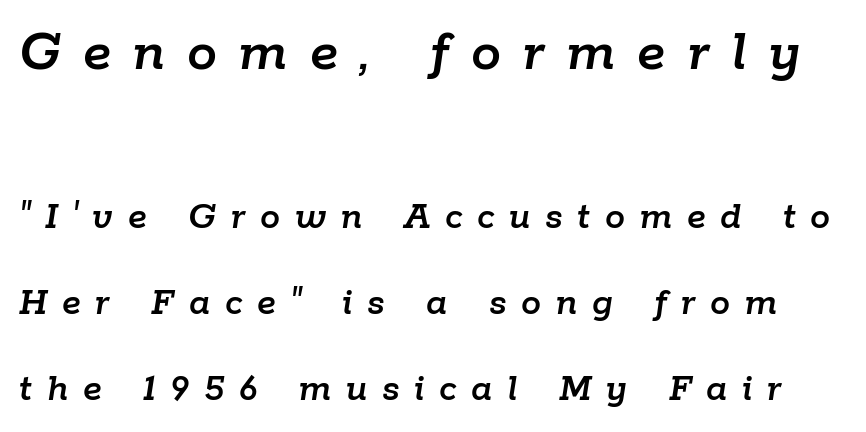
{"italic": "yes", "lean": "right", "slant_degrees": 9, "width": "normal", "stroke_contrast": "low", "x_height": "medium", "monospaced": "no", "underline": "no", "line_spacing": "loose", "line_spacing_ratio": 2.14, "letter_spacing": "wide", "letter_spacing_em": 0.37, "larger_block": "first", "size_ratio": 1.5, "glyph_px": 60}
